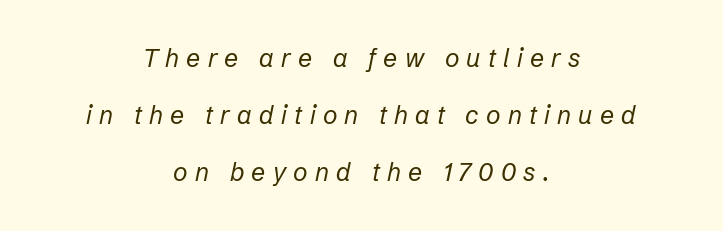
The image shows 25 px text type, italic (leaning right); set centered, loose line spacing (2.29x), unusually wide letter spacing (+0.29 em), not underlined.
